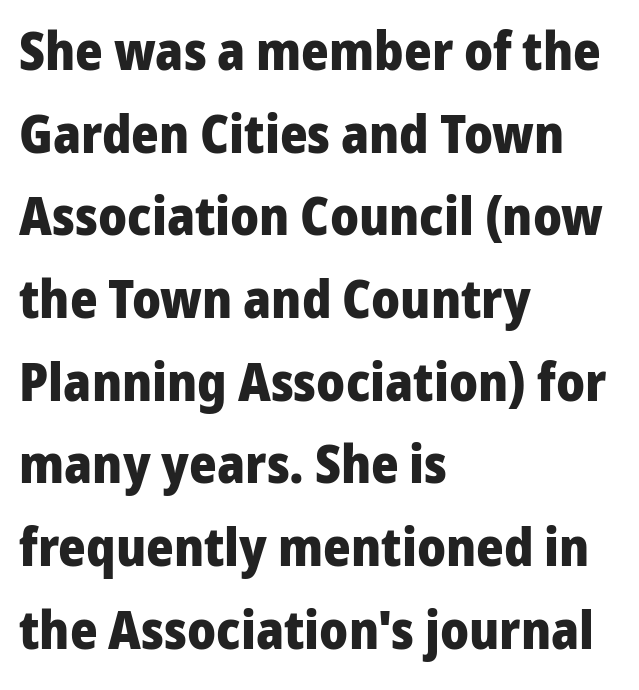
The image shows 53 px heavy sans-serif type, upright; set left-aligned, normal line spacing (1.56x), normal letter spacing, not underlined; low stroke contrast and a medium x-height.
